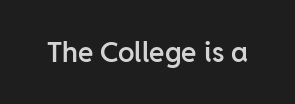
A bit beefed up — I'd call it semibold rather than bold. Look at the tracking — it's just the regular setting, nothing added. The space beneath each line is pristine and unruled. Varying glyph widths throughout — classic text-font behaviour. Typographically, this falls in the sans-serif category.
